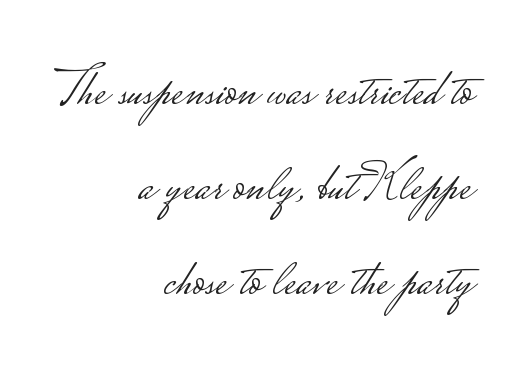
{"serif": "no", "bold": "no", "weight": "light", "width": "wide", "stroke_contrast": "low", "monospaced": "no", "underline": "no", "align": "right", "line_spacing_ratio": 1.83, "letter_spacing": "normal", "letter_spacing_em": 0.0, "glyph_px": 52}
